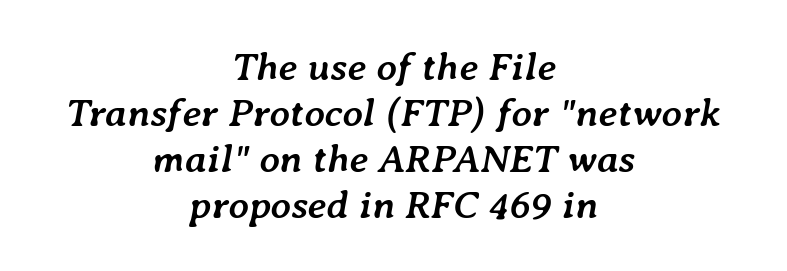
This rendering leaves character spacing at its baseline value. An italicized treatment has been applied to the whole sample. The glyphs are unaccompanied by any horizontal stroke below them. The paragraph has two soft edges and a firm central axis.
